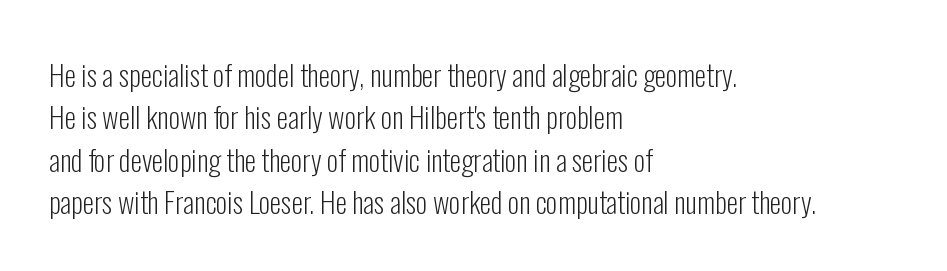
The rendering uses natural spacing where letterforms have individual widths. Spacing between characters is what you'd get straight out of the box. Unmarked baselines from the first word to the last. A quiet, ordinary-to-light weight characterises the typeface.
